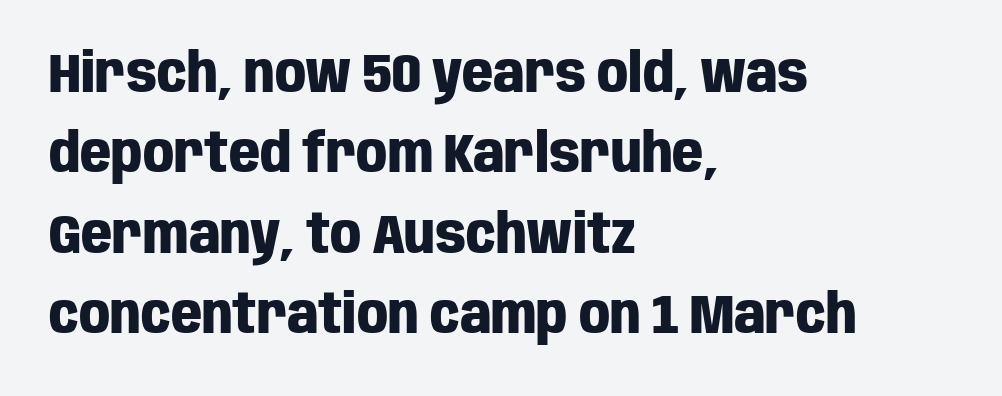
{"serif": "no", "italic": "no", "bold": "yes", "weight": "heavy", "width": "condensed", "stroke_contrast": "low", "x_height": "large", "monospaced": "no", "underline": "no", "align": "left", "line_spacing": "normal", "line_spacing_ratio": 1.49, "letter_spacing": "normal", "letter_spacing_em": 0.0, "glyph_px": 54}
